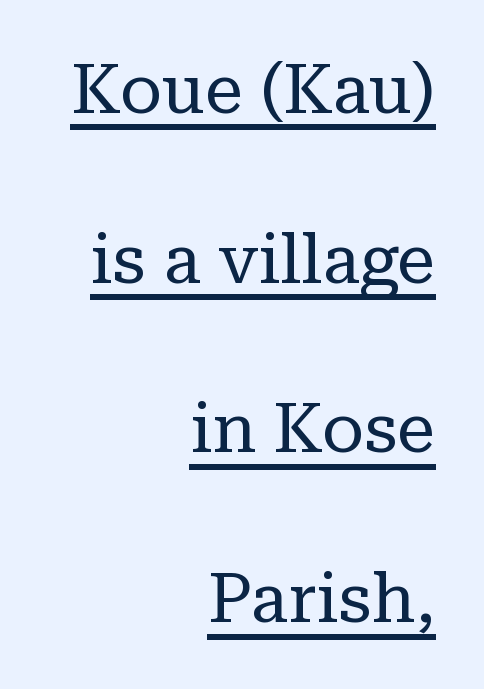
Each line of the rendering has a horizontal stroke beneath the glyphs. Vertical spacing — loose. In terms of letterform style, serifs are clearly present. Visually the block forms a straight wall on the right and a jagged coastline on the left.
